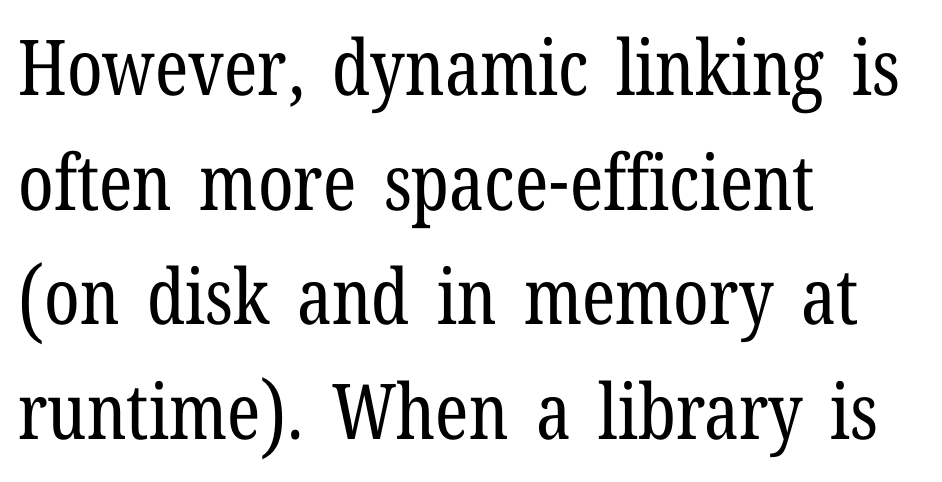
{"serif": "yes", "italic": "no", "bold": "no", "weight": "regular", "width": "condensed", "stroke_contrast": "low", "x_height": "medium", "monospaced": "no", "underline": "no", "align": "left", "line_spacing": "normal", "line_spacing_ratio": 1.49, "letter_spacing": "normal", "letter_spacing_em": 0.0, "glyph_px": 77}
